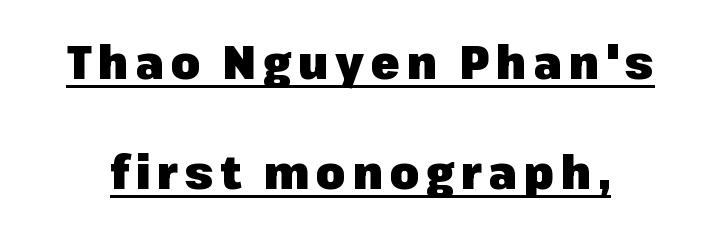
Q: Is the text bold? A: Yes.
Q: Is the text italic (slanted)? A: No, it is upright.
Q: Is the typeface a serif or a sans-serif typeface? A: Sans-serif.
Q: Is the text underlined? A: Yes.
Q: Is the spacing between lines tight, normal or loose? A: Loose.
Q: Width (condensed, normal, or wide)? A: Normal.
Q: Stroke contrast? A: Low.
Q: x-height? A: Medium.
Q: Monospaced? A: No.
